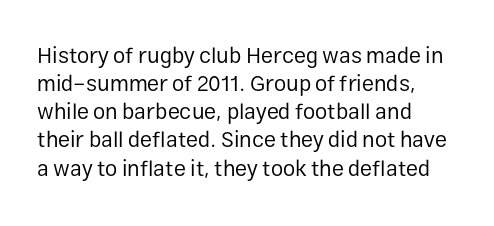
The image shows 22 px text type, upright; set left-aligned, normal line spacing (1.28x), normal letter spacing, not underlined.
